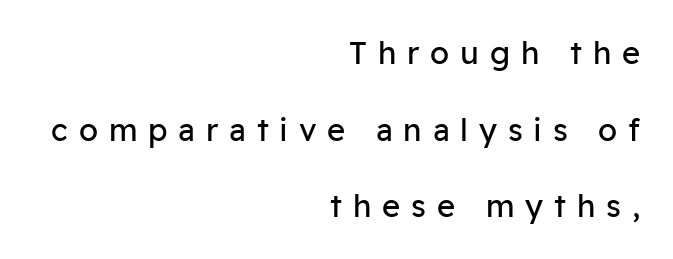
Inter-character spacing is expanded well beyond the font's built-in metrics. The passage shown stacks its lines with a broad gap. Note: no serifs on the glyphs. The lettering holds an erect, upright posture throughout. Descenders are the only things crossing below the line.
